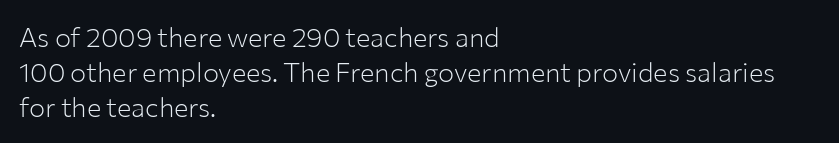
Style check: upright. Plain, unruled lines of type. The paragraph has a hard left edge and a soft right edge. This rendering leaves character spacing at its baseline value. A typesetter would call this leading conventional body-copy spacing. These glyphs show unthickened strokes, regular width or finer.
